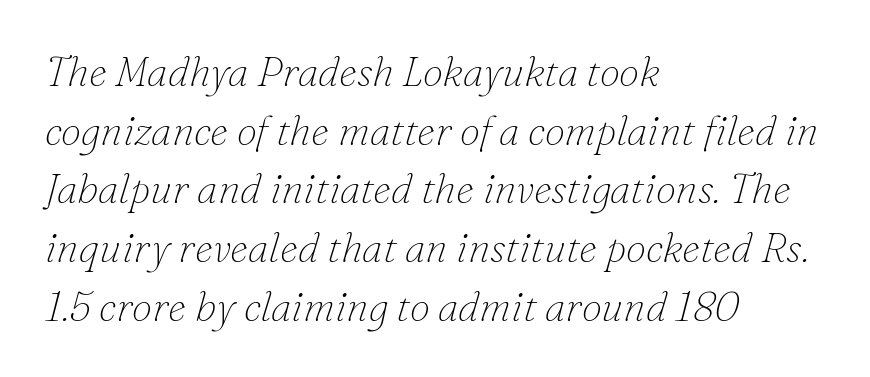
The weight would be labelled regular, book, light, or lighter still. The passage shown has conventional tracking throughout. In terms of leading, this rendering sits right in the middle. Is this a sans? No — the strokes have serifs. The strip under each line holds only bare page.
